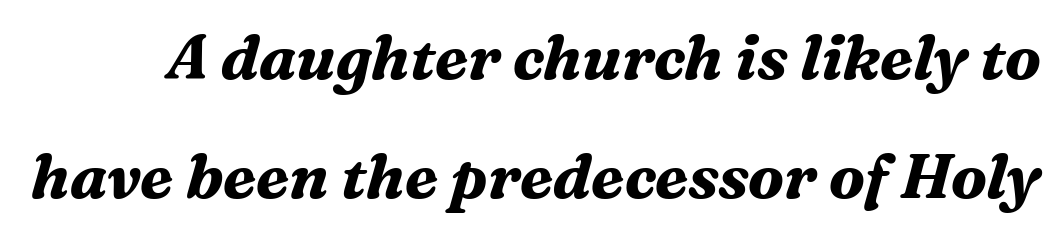
The image shows 62 px bold serif type, italic (leaning right); set loose line spacing (1.92x), normal letter spacing, not underlined; medium stroke contrast and a medium x-height.
